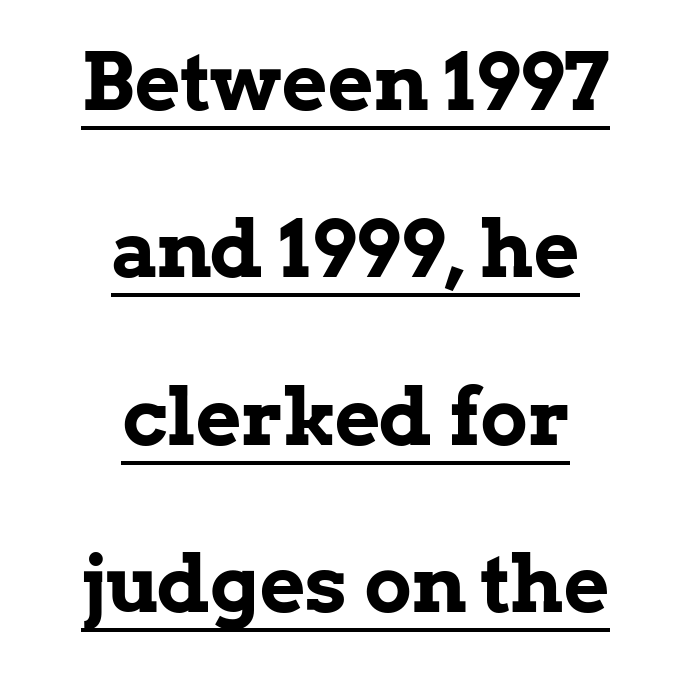
{"serif": "yes", "italic": "no", "bold": "yes", "weight": "bold", "width": "normal", "stroke_contrast": "low", "x_height": "medium", "monospaced": "no", "underline": "yes", "align": "center", "line_spacing": "loose", "line_spacing_ratio": 2.12, "letter_spacing": "normal", "letter_spacing_em": 0.0, "glyph_px": 79}
